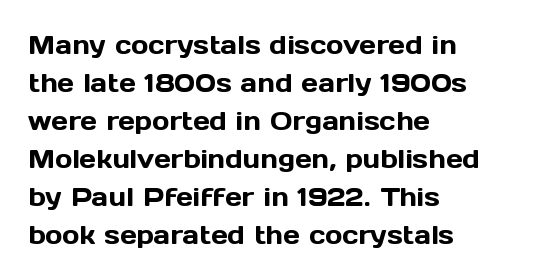
The image shows 26 px text type, upright; set left-aligned, normal line spacing (1.46x), normal letter spacing, not underlined.
